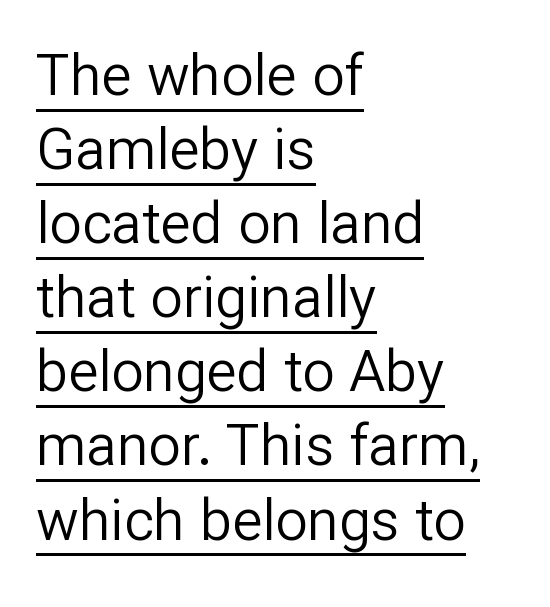
{"serif": "no", "italic": "no", "bold": "no", "weight": "regular", "width": "normal", "stroke_contrast": "low", "x_height": "medium", "monospaced": "no", "underline": "yes", "align": "left", "line_spacing": "normal", "line_spacing_ratio": 1.3, "letter_spacing": "normal", "letter_spacing_em": 0.0, "glyph_px": 57}
